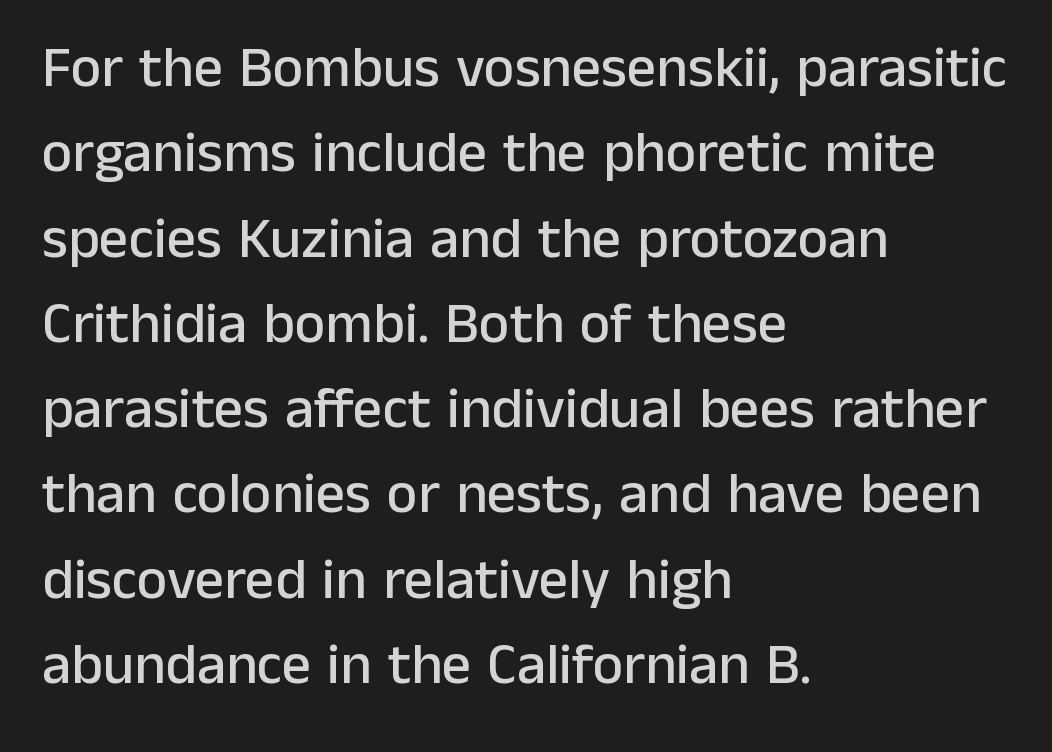
You can tell from the bare stems that sans-serif type was used. The paragraph has a hard left edge and a soft right edge. Note the varied advance widths — an 'i' is clearly narrower than an 'm'. The space directly below the letters is spotless. A typesetter would call this leading conventional body-copy spacing.
